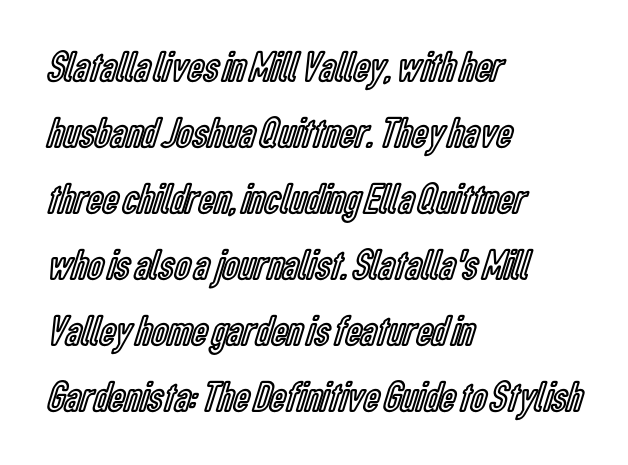
Underline: absent. Spacing verdict: proportional, widths tailored to each character. Does extra space separate the letters? No, they use regular spacing. Line spacing here is normal. A student would call this left alignment; a typographer would say flush left, rag right.
